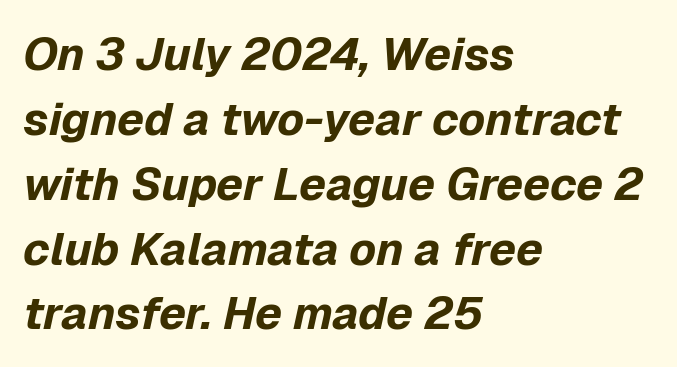
Q: Is the text bold? A: Yes.
Q: Is the text italic (slanted)? A: Yes, it leans right by about 12 degrees.
Q: Is the text underlined? A: No.
Q: How is the paragraph aligned? A: Left-aligned.
Q: Is the spacing between letters normal or unusually wide? A: Normal.
Q: Is the spacing between lines tight, normal or loose? A: Normal.
Q: Width (condensed, normal, or wide)? A: Normal.
Q: Stroke contrast? A: Low.
Q: x-height? A: Medium.
Q: Monospaced? A: No.
